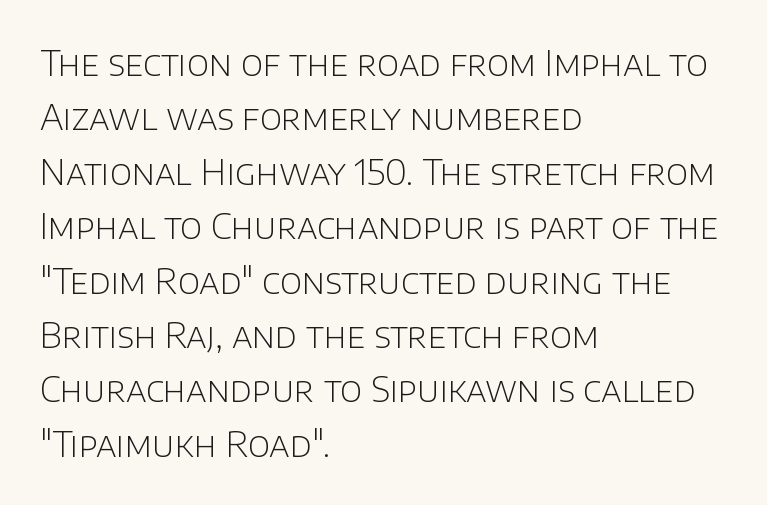
The image shows 34 px light sans-serif type, upright; set left-aligned, normal line spacing (1.6x), normal letter spacing, not underlined; low stroke contrast and a large x-height.
